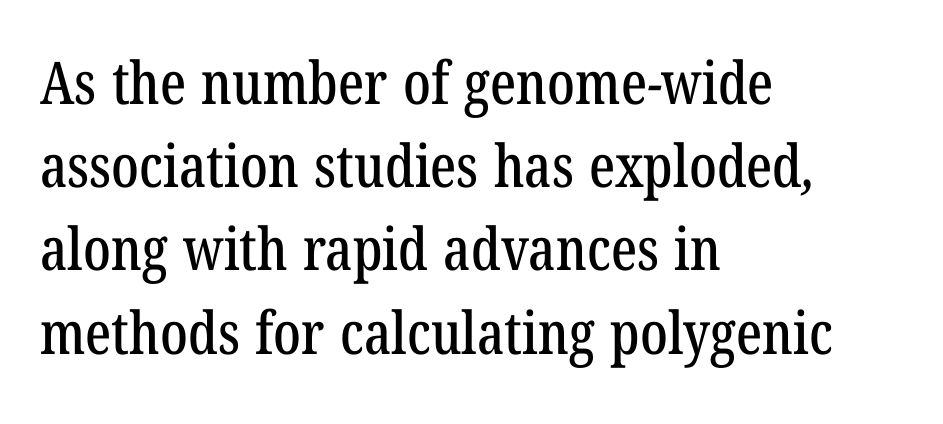
The image shows 59 px condensed serif type; set left-aligned, normal line spacing (1.41x), normal letter spacing, not underlined; low stroke contrast and a medium x-height.
